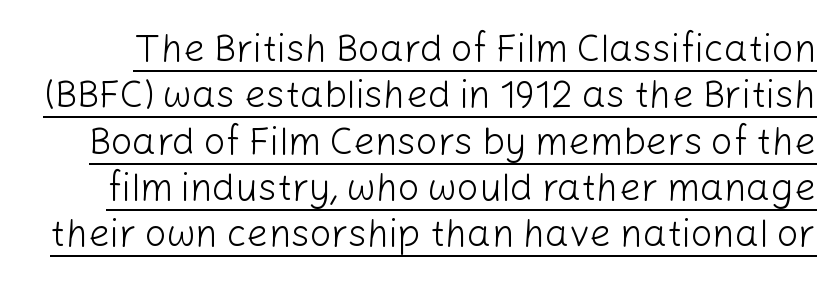
{"serif": "no", "italic": "no", "bold": "no", "weight": "light", "width": "normal", "stroke_contrast": "low", "x_height": "medium", "monospaced": "no", "underline": "yes", "line_spacing_ratio": 1.22, "letter_spacing": "normal", "letter_spacing_em": 0.0, "glyph_px": 38}
